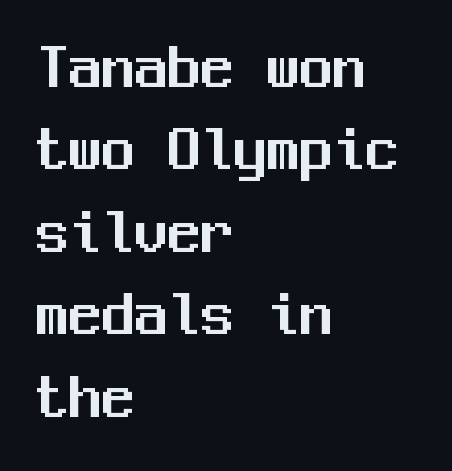
The image shows 66 px sans-serif type, upright, monospaced; set left-aligned, normal line spacing (1.25x), normal letter spacing, not underlined; medium stroke contrast and a medium x-height.
